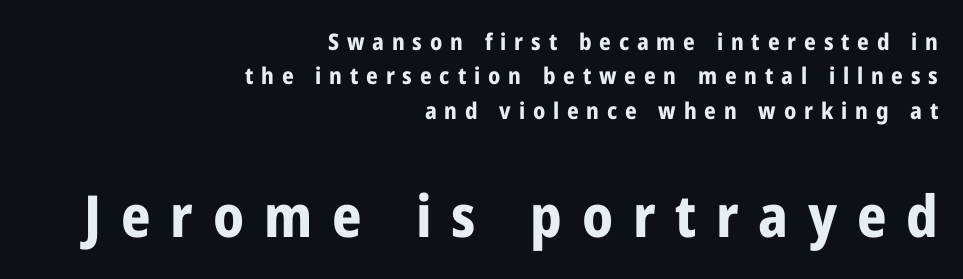
The image shows 58 px bold, condensed sans-serif type, upright; set right-aligned, normal line spacing (1.5x), unusually wide letter spacing (+0.34 em), not underlined; the second (bottom) block is 2.52x larger; low stroke contrast and a medium x-height.
